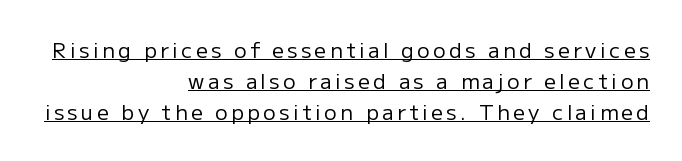
The image shows 21 px text type, upright; set right-aligned, normal line spacing (1.48x), underlined.
